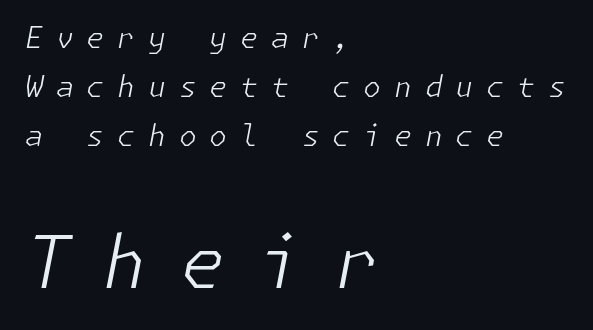
The image shows 73 px light type, italic (leaning right); set left-aligned, normal line spacing (1.69x), unusually wide letter spacing (+0.44 em), not underlined; the second (bottom) block is 2.52x larger; low stroke contrast and a medium x-height.
